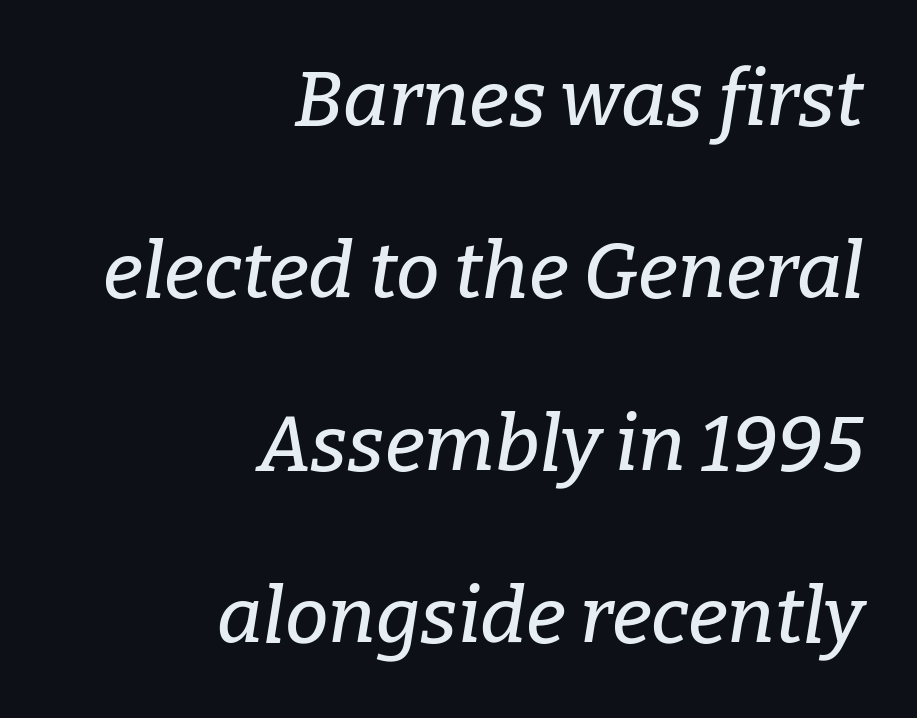
Q: Is the text italic (slanted)? A: Yes, it leans right by about 9 degrees.
Q: Is the typeface a serif or a sans-serif typeface? A: Serif.
Q: Is the text underlined? A: No.
Q: How is the paragraph aligned? A: Right-aligned.
Q: Is the spacing between letters normal or unusually wide? A: Normal.
Q: Is the spacing between lines tight, normal or loose? A: Loose.
Q: Width (condensed, normal, or wide)? A: Normal.
Q: Stroke contrast? A: Low.
Q: x-height? A: Medium.
Q: Monospaced? A: No.
